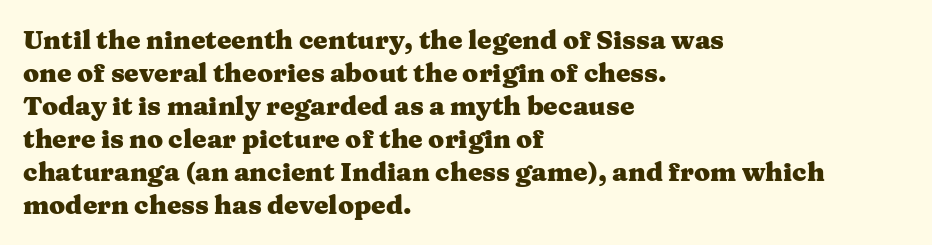
{"italic": "no", "bold": "yes", "underline": "no", "align": "left", "line_spacing": "normal", "line_spacing_ratio": 1.27, "letter_spacing": "normal", "letter_spacing_em": 0.0, "glyph_px": 26}
